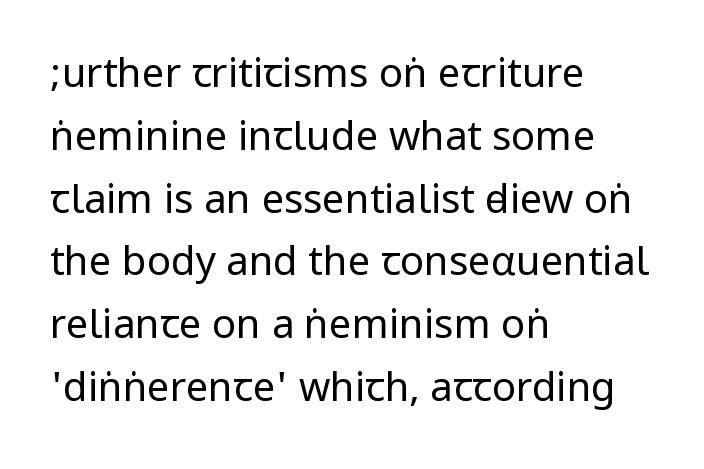
{"serif": "no", "italic": "no", "bold": "no", "weight": "regular", "width": "condensed", "stroke_contrast": "low", "underline": "no", "align": "left", "line_spacing": "normal", "line_spacing_ratio": 1.57, "letter_spacing": "normal", "letter_spacing_em": 0.0, "glyph_px": 40}
